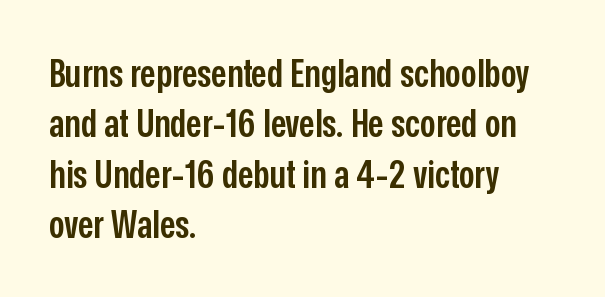
Q: Is the text bold? A: Semi-bold.
Q: Is the text italic (slanted)? A: No, it is upright.
Q: Is the typeface a serif or a sans-serif typeface? A: Sans-serif.
Q: Is the text underlined? A: No.
Q: How is the paragraph aligned? A: Left-aligned.
Q: Is the spacing between letters normal or unusually wide? A: Normal.
Q: Is the spacing between lines tight, normal or loose? A: Normal.
Q: Width (condensed, normal, or wide)? A: Condensed.
Q: Stroke contrast? A: Low.
Q: x-height? A: Medium.
Q: Monospaced? A: No.
